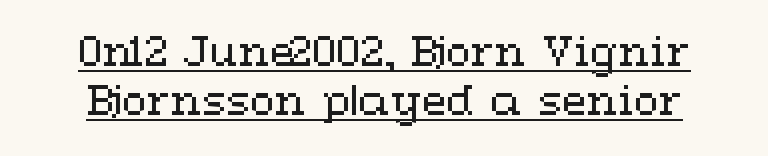
Stem width sits at or under what a default text font uses. Notice how a bar underscores the lettering throughout. Letter spacing: default. Proportional: the letters do not fall into vertical columns. The specimen reads as upright at a glance.
